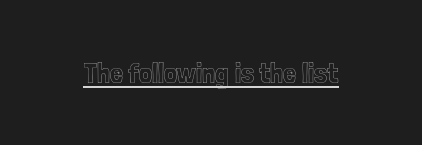
The image shows 29 px condensed type, upright; set normal letter spacing, underlined; a medium x-height.
